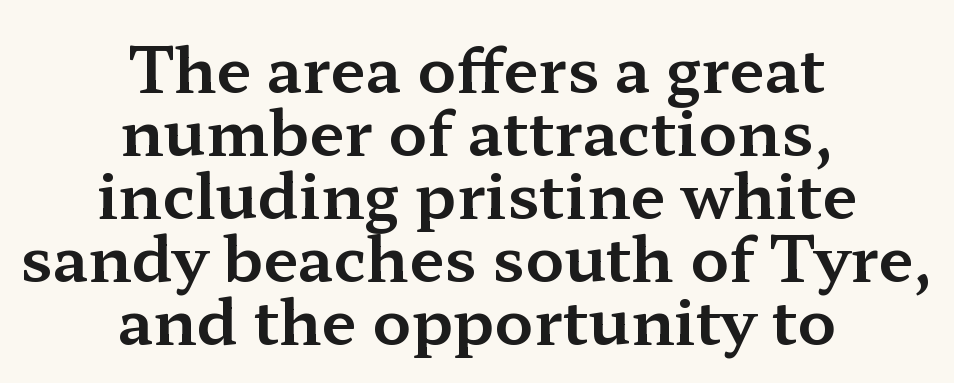
Proportional: the letters do not fall into vertical columns. Underlining? Definitely not there. A roman cut, with each character standing at attention. Every row of glyphs is offset so its center matches the block's center.
